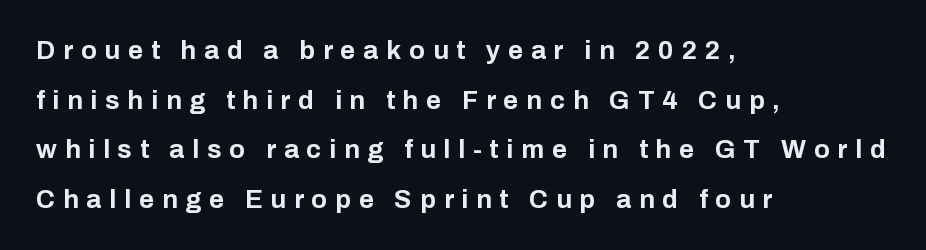
The image shows 26 px bold type, upright; set left-aligned, loose line spacing (1.91x), unusually wide letter spacing (+0.3 em), not underlined.
